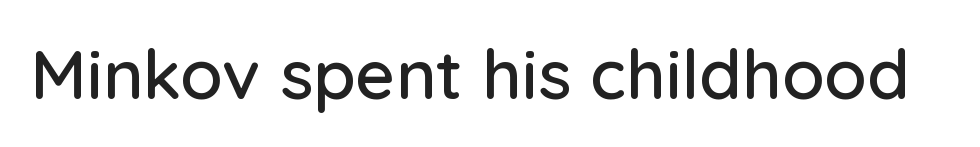
{"serif": "no", "italic": "no", "width": "normal", "stroke_contrast": "low", "x_height": "medium", "monospaced": "no", "underline": "no", "letter_spacing": "normal", "letter_spacing_em": 0.0, "glyph_px": 69}
